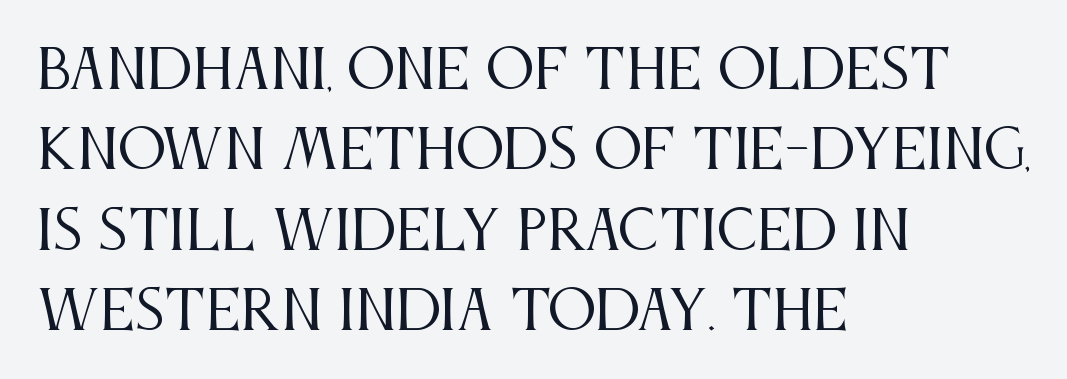
Students, note that the glyphs here touch the page at normal intervals. A clean baseline with only descenders dipping below it. This is roman type, the default non-slanted kind. Each new line begins a customary step beneath the previous one. A classic flush-left, rag-right setting is used for this passage.
